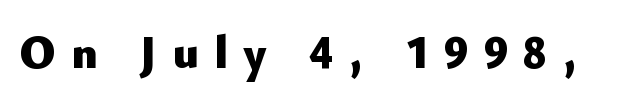
A full-strength bold gives these letters their thick strokes. This sample uses expanded letter spacing, leaving extra air between glyphs. The letters advance in unequal steps, a hallmark of proportional type. Type style note: lacks serifs.
